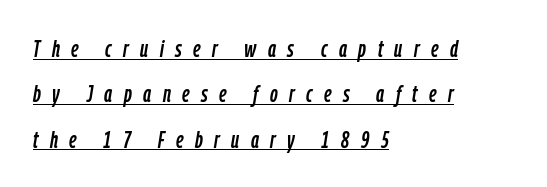
These lines were composed using italics. A baseline rule has been typeset under these characters. The typesetter chose a ragged-right arrangement here. Short note: letters widely spaced.
